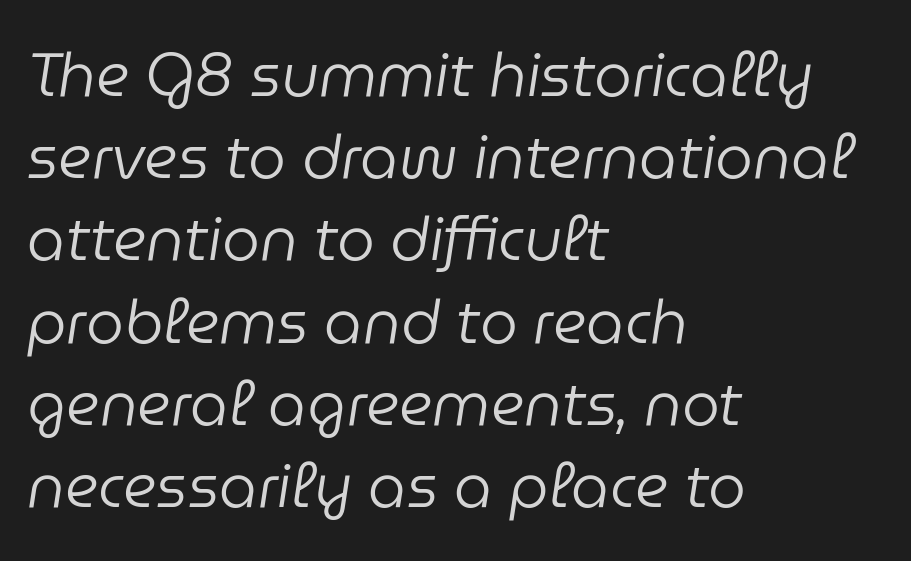
Each letter keeps its own natural width here, so spacing adapts to shape. In terms of letterspacing, this is plain default setting. The axis of the letterforms is tilted away from vertical. A clean baseline with only descenders dipping below it. Line beginnings align vertically; line endings do not. The vertical gap from one line to the next is medium.
